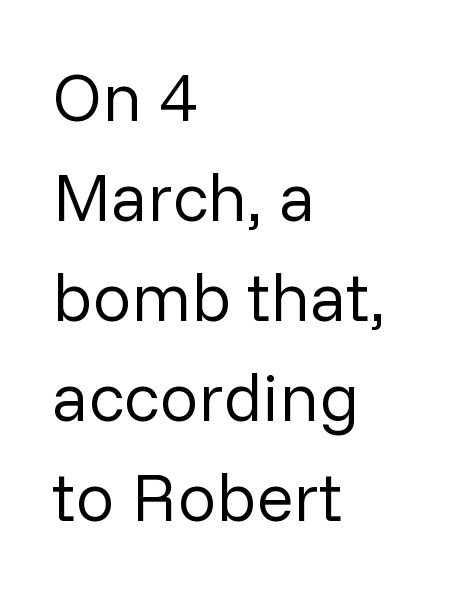
Q: Is the text bold? A: No.
Q: Is the text italic (slanted)? A: No, it is upright.
Q: Is the typeface a serif or a sans-serif typeface? A: Sans-serif.
Q: Is the text underlined? A: No.
Q: How is the paragraph aligned? A: Left-aligned.
Q: Is the spacing between letters normal or unusually wide? A: Normal.
Q: Is the spacing between lines tight, normal or loose? A: Normal.
Q: Width (condensed, normal, or wide)? A: Normal.
Q: Stroke contrast? A: Low.
Q: x-height? A: Medium.
Q: Monospaced? A: No.
